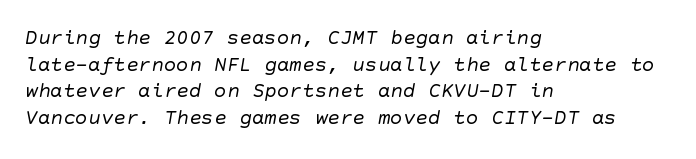
Q: Is the text bold? A: No.
Q: Is the text underlined? A: No.
Q: How is the paragraph aligned? A: Left-aligned.
Q: Is the spacing between letters normal or unusually wide? A: Normal.
Q: Is the spacing between lines tight, normal or loose? A: Normal.
